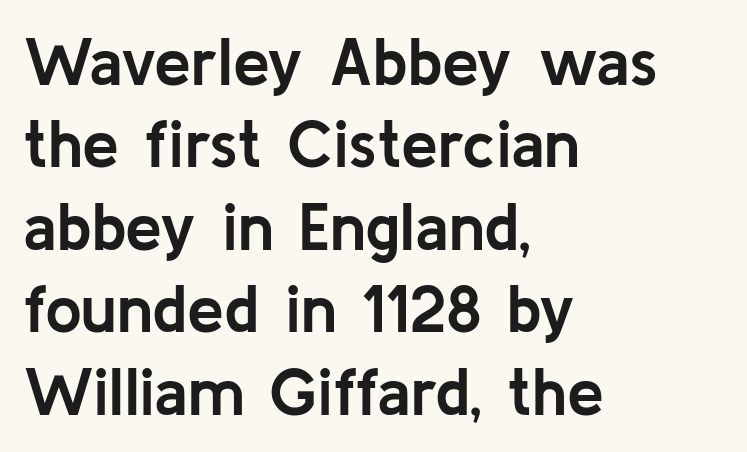
Does the type have serifs? No, each stem ends abruptly. These lines keep a tight, regular rhythm from letter to letter. How would I describe the line gaps? Plain and ordinary. The passage shown is not underscored anywhere. Pretty heavy lettering here — definitely bold.
